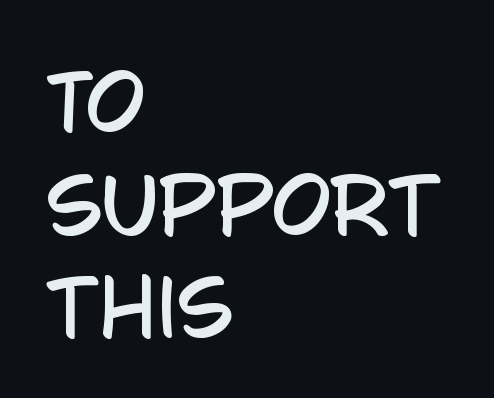
The image shows 76 px condensed sans-serif type, upright; set left-aligned, normal line spacing (1.35x), normal letter spacing, not underlined; low stroke contrast and a large x-height.
